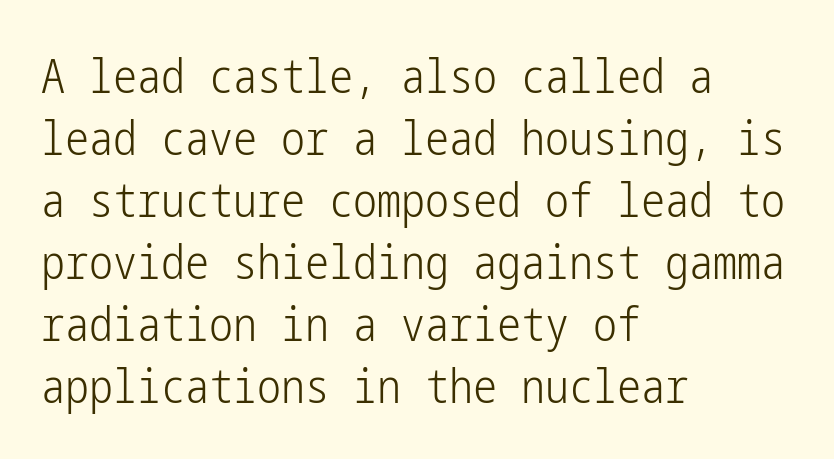
{"serif": "no", "italic": "no", "bold": "no", "weight": "light", "width": "condensed", "stroke_contrast": "low", "x_height": "medium", "underline": "no", "align": "left", "line_spacing": "normal", "line_spacing_ratio": 1.29, "letter_spacing": "normal", "letter_spacing_em": 0.0, "glyph_px": 48}
